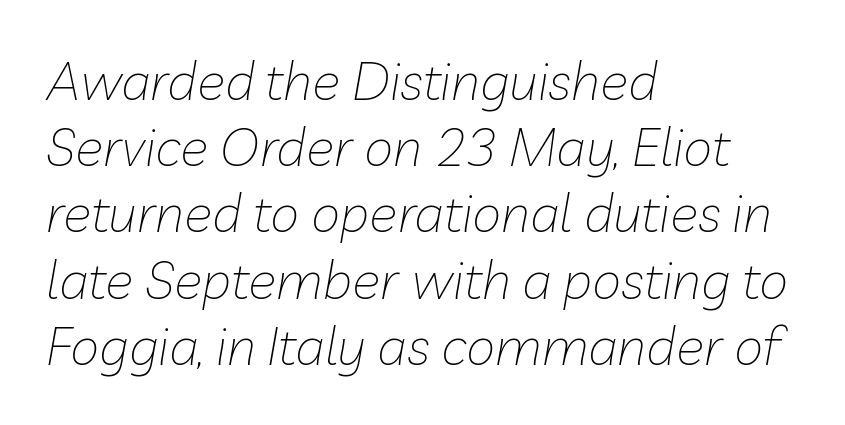
Q: Is the text bold? A: No.
Q: Is the text italic (slanted)? A: Yes, it leans right by about 10 degrees.
Q: Is the text underlined? A: No.
Q: How is the paragraph aligned? A: Left-aligned.
Q: Is the spacing between letters normal or unusually wide? A: Normal.
Q: Is the spacing between lines tight, normal or loose? A: Normal.
Q: Width (condensed, normal, or wide)? A: Normal.
Q: Stroke contrast? A: Low.
Q: x-height? A: Medium.
Q: Monospaced? A: No.
